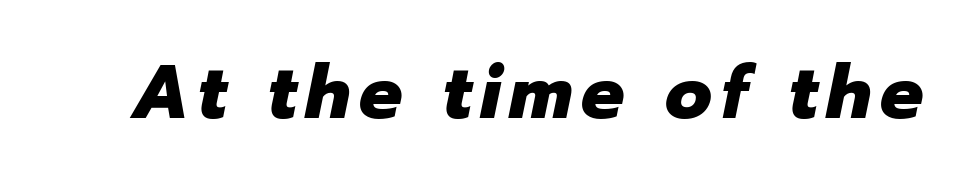
The image shows 76 px heavy type, italic (leaning right); set not underlined; low stroke contrast and a medium x-height.
